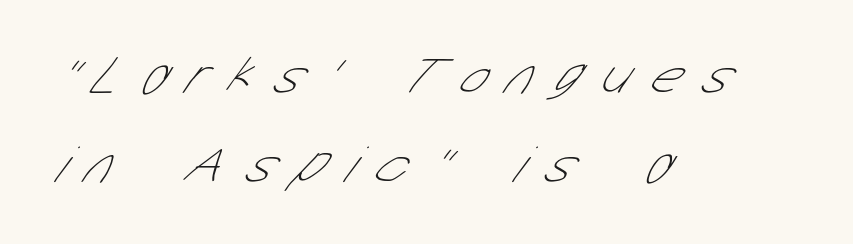
{"serif": "no", "bold": "no", "weight": "thin", "width": "condensed", "stroke_contrast": "low", "x_height": "medium", "monospaced": "no", "underline": "no", "align": "left", "line_spacing": "normal", "line_spacing_ratio": 1.68, "letter_spacing": "wide", "letter_spacing_em": 0.43, "glyph_px": 53}
